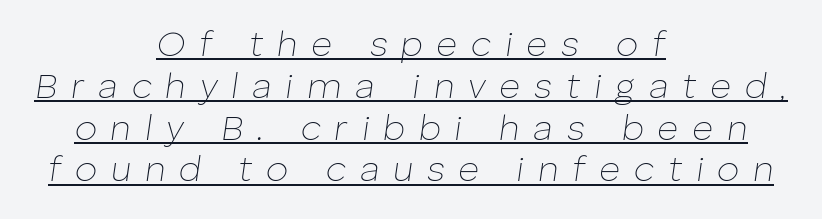
Q: Is the text bold? A: No.
Q: Is the text italic (slanted)? A: Yes, it leans right by about 8 degrees.
Q: Is the text underlined? A: Yes.
Q: How is the paragraph aligned? A: Centered.
Q: Is the spacing between letters normal or unusually wide? A: Unusually wide.
Q: Width (condensed, normal, or wide)? A: Normal.
Q: Stroke contrast? A: Low.
Q: x-height? A: Medium.
Q: Monospaced? A: No.
